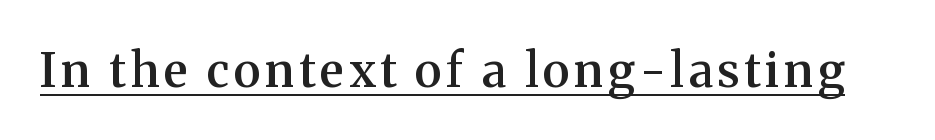
{"serif": "yes", "italic": "no", "bold": "semi", "weight": "semibold", "width": "normal", "stroke_contrast": "medium", "x_height": "medium", "monospaced": "no", "underline": "yes", "glyph_px": 47}
